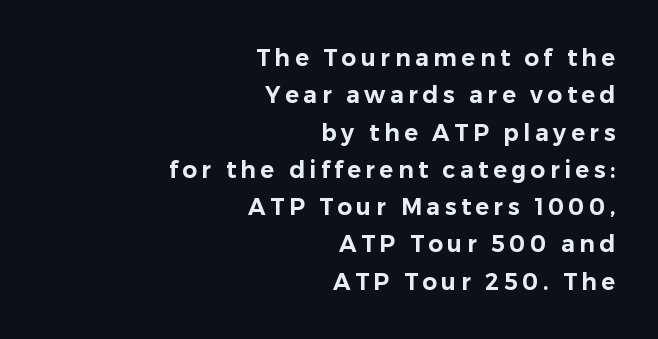
Q: Is the text italic (slanted)? A: No, it is upright.
Q: Is the text underlined? A: No.
Q: How is the paragraph aligned? A: Right-aligned.
Q: Is the spacing between letters normal or unusually wide? A: Unusually wide.
Q: Is the spacing between lines tight, normal or loose? A: Normal.
